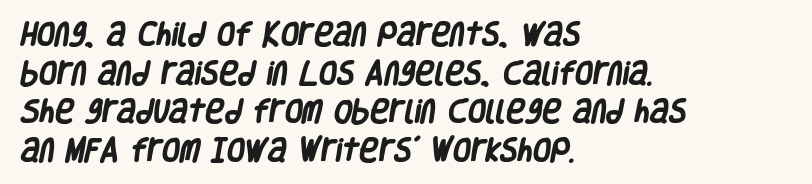
{"bold": "yes", "underline": "no", "align": "left", "line_spacing": "normal", "line_spacing_ratio": 1.49, "letter_spacing": "normal", "letter_spacing_em": 0.0, "glyph_px": 26}
